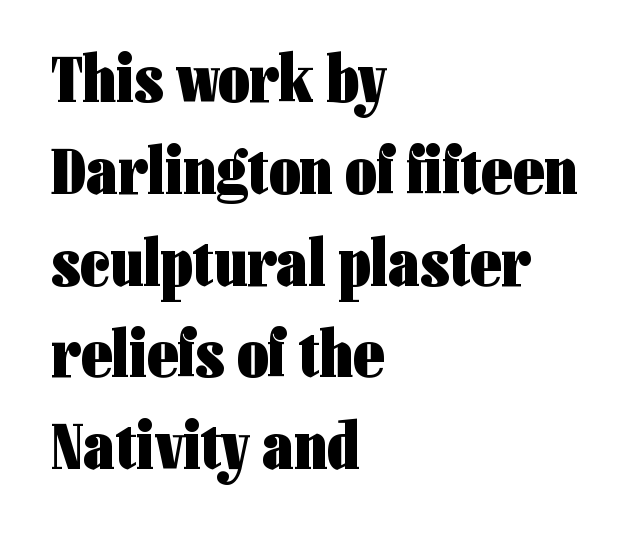
Q: Is the text bold? A: Yes.
Q: Is the text italic (slanted)? A: No, it is upright.
Q: Is the typeface a serif or a sans-serif typeface? A: Sans-serif.
Q: Is the text underlined? A: No.
Q: How is the paragraph aligned? A: Left-aligned.
Q: Is the spacing between letters normal or unusually wide? A: Normal.
Q: Is the spacing between lines tight, normal or loose? A: Normal.
Q: Width (condensed, normal, or wide)? A: Condensed.
Q: Stroke contrast? A: Low.
Q: x-height? A: Medium.
Q: Monospaced? A: No.
